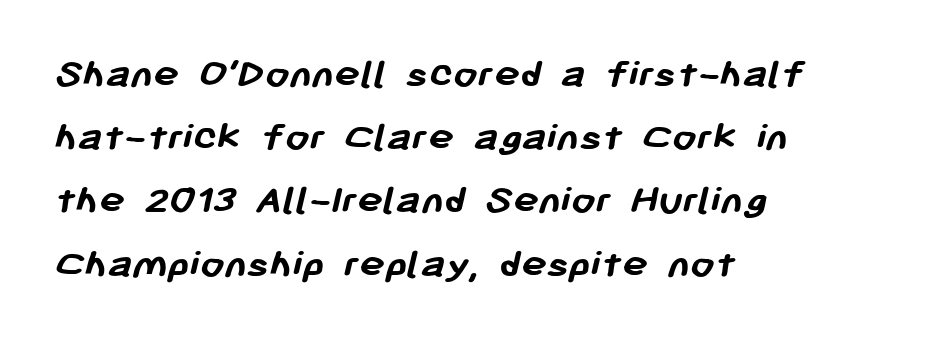
The image shows 43 px semibold sans-serif type; set left-aligned, normal line spacing (1.47x), normal letter spacing, not underlined; low stroke contrast and a medium x-height.
